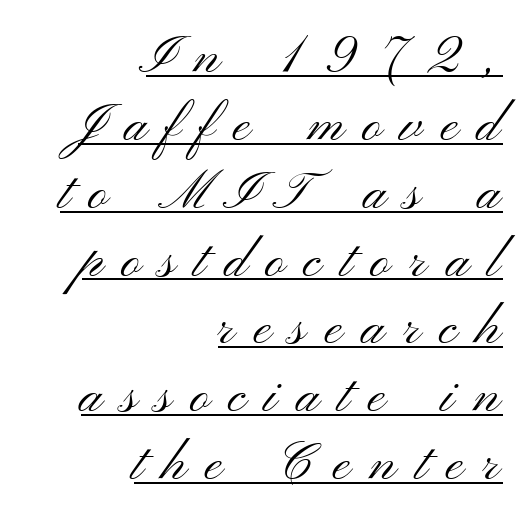
Q: Is the text bold? A: No.
Q: Is the text italic (slanted)? A: Yes.
Q: Is the typeface a serif or a sans-serif typeface? A: Sans-serif.
Q: Is the text underlined? A: Yes.
Q: How is the paragraph aligned? A: Right-aligned.
Q: Is the spacing between letters normal or unusually wide? A: Unusually wide.
Q: Is the spacing between lines tight, normal or loose? A: Normal.
Q: Width (condensed, normal, or wide)? A: Wide.
Q: Stroke contrast? A: Medium.
Q: x-height? A: Small.
Q: Monospaced? A: No.
